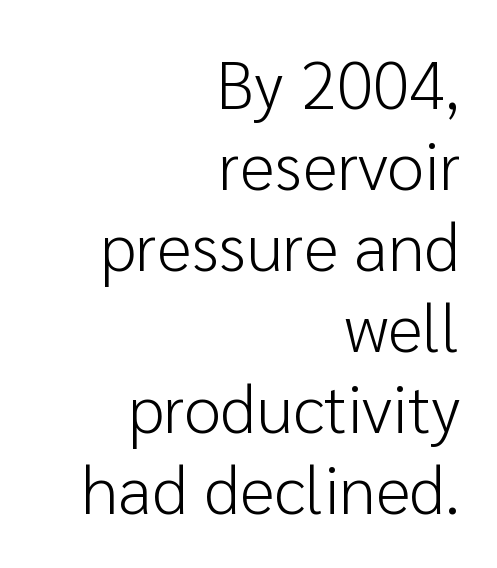
{"serif": "no", "italic": "no", "bold": "no", "weight": "light", "width": "normal", "stroke_contrast": "low", "x_height": "medium", "monospaced": "no", "underline": "no", "align": "right", "line_spacing_ratio": 1.21, "letter_spacing": "normal", "letter_spacing_em": 0.0, "glyph_px": 67}
